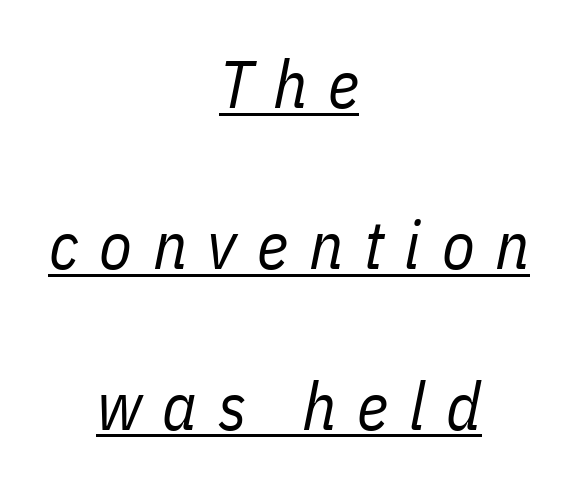
Q: Is the text bold? A: No.
Q: Is the text italic (slanted)? A: Yes, it leans right by about 11 degrees.
Q: Is the text underlined? A: Yes.
Q: How is the paragraph aligned? A: Centered.
Q: Is the spacing between letters normal or unusually wide? A: Unusually wide.
Q: Is the spacing between lines tight, normal or loose? A: Loose.
Q: Width (condensed, normal, or wide)? A: Condensed.
Q: Stroke contrast? A: Low.
Q: x-height? A: Medium.
Q: Monospaced? A: No.
